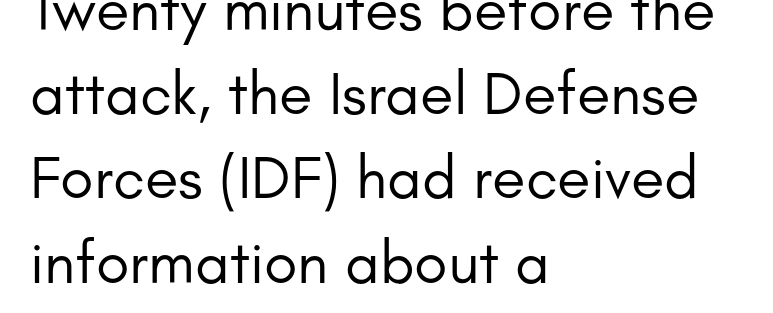
Q: Is the text bold? A: No.
Q: Is the text italic (slanted)? A: No, it is upright.
Q: Is the typeface a serif or a sans-serif typeface? A: Sans-serif.
Q: Is the text underlined? A: No.
Q: How is the paragraph aligned? A: Left-aligned.
Q: Is the spacing between letters normal or unusually wide? A: Normal.
Q: Is the spacing between lines tight, normal or loose? A: Normal.
Q: Width (condensed, normal, or wide)? A: Normal.
Q: Stroke contrast? A: Low.
Q: x-height? A: Small.
Q: Monospaced? A: No.
